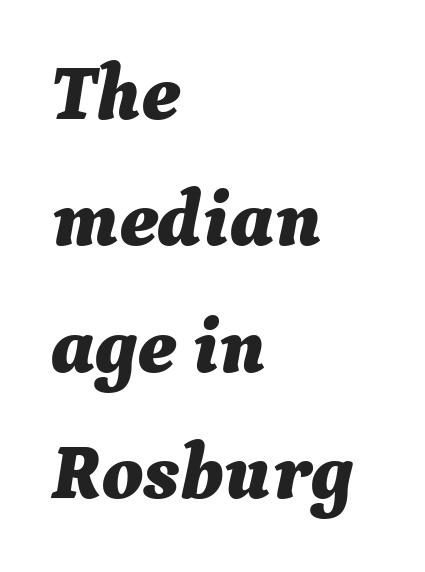
Q: Is the text bold? A: Yes.
Q: Is the text italic (slanted)? A: Yes, it leans right by about 9 degrees.
Q: Is the text underlined? A: No.
Q: How is the paragraph aligned? A: Left-aligned.
Q: Is the spacing between letters normal or unusually wide? A: Normal.
Q: Is the spacing between lines tight, normal or loose? A: Normal.
Q: Width (condensed, normal, or wide)? A: Normal.
Q: Stroke contrast? A: Medium.
Q: x-height? A: Medium.
Q: Monospaced? A: No.
